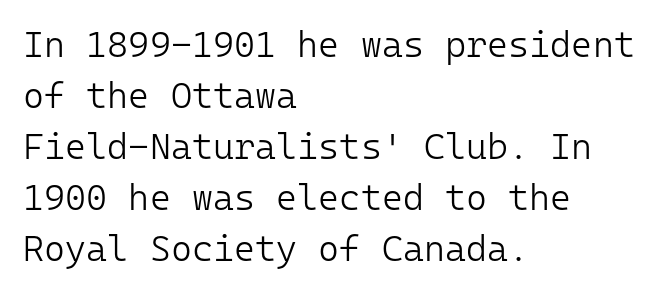
{"serif": "no", "italic": "no", "bold": "no", "weight": "light", "width": "normal", "stroke_contrast": "low", "x_height": "medium", "monospaced": "yes", "underline": "no", "align": "left", "line_spacing": "normal", "line_spacing_ratio": 1.42, "letter_spacing": "normal", "letter_spacing_em": 0.0, "glyph_px": 36}
